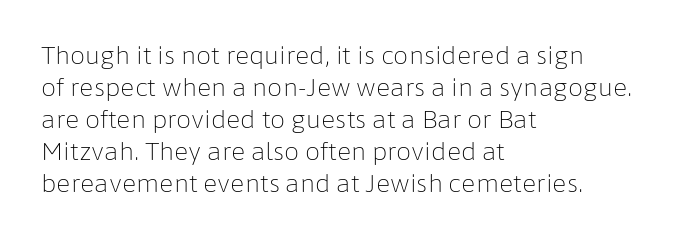
{"italic": "no", "bold": "no", "underline": "no", "align": "left", "line_spacing": "normal", "line_spacing_ratio": 1.33, "letter_spacing": "normal", "letter_spacing_em": 0.0, "glyph_px": 24}
